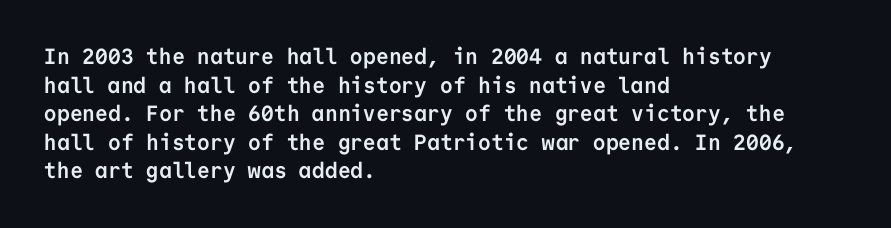
Teacher's note: observe the even left margin — that is flush-left alignment. You can tell it's not italic because the verticals are truly vertical. Words float on clear page, feet unadorned. The letterforms sit shoulder to shoulder at normal distance.
